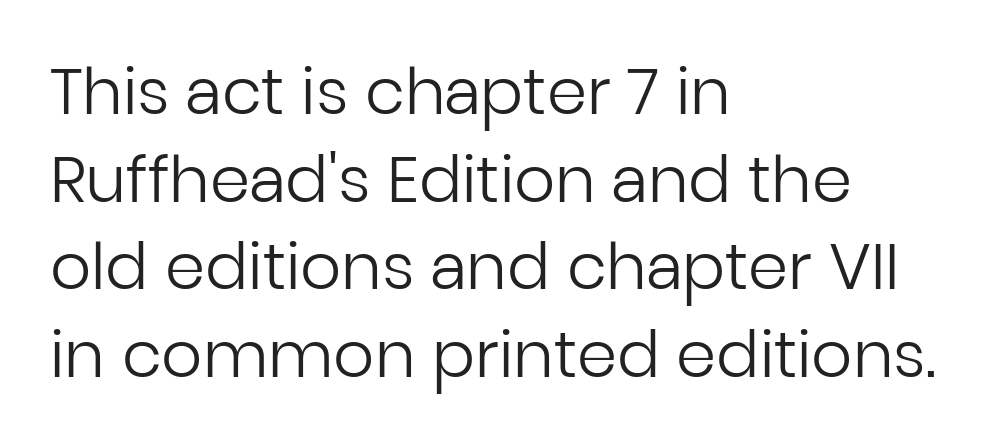
Q: Is the text bold? A: No.
Q: Is the text italic (slanted)? A: No, it is upright.
Q: Is the typeface a serif or a sans-serif typeface? A: Sans-serif.
Q: Is the text underlined? A: No.
Q: How is the paragraph aligned? A: Left-aligned.
Q: Is the spacing between letters normal or unusually wide? A: Normal.
Q: Is the spacing between lines tight, normal or loose? A: Normal.
Q: Width (condensed, normal, or wide)? A: Normal.
Q: Stroke contrast? A: Low.
Q: x-height? A: Medium.
Q: Monospaced? A: No.
